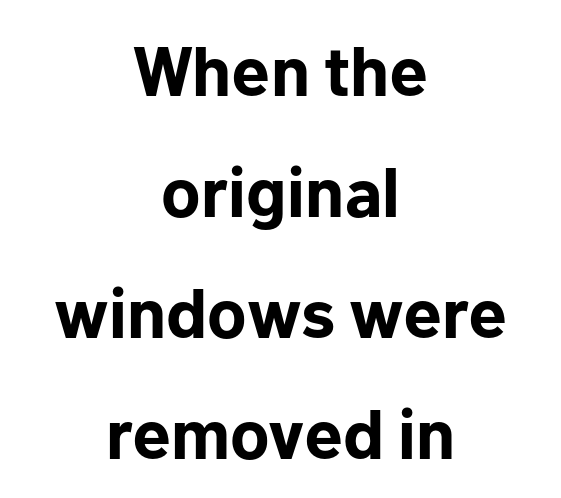
A clean baseline with only descenders dipping below it. Classification — sans serif. Do the letters lean? They stand straight. Glyph-to-glyph distance matches everyday printed text.
